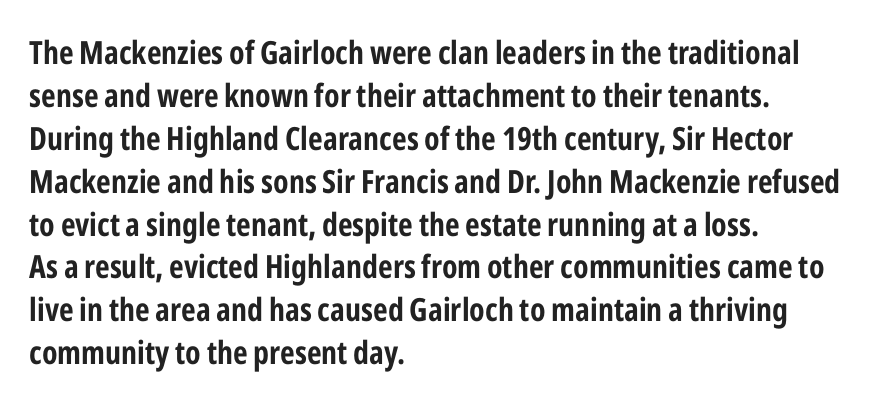
Q: Is the text bold? A: Yes.
Q: Is the text italic (slanted)? A: No, it is upright.
Q: Is the typeface a serif or a sans-serif typeface? A: Sans-serif.
Q: Is the text underlined? A: No.
Q: How is the paragraph aligned? A: Left-aligned.
Q: Is the spacing between letters normal or unusually wide? A: Normal.
Q: Is the spacing between lines tight, normal or loose? A: Normal.
Q: Width (condensed, normal, or wide)? A: Condensed.
Q: Stroke contrast? A: Low.
Q: x-height? A: Medium.
Q: Monospaced? A: No.
